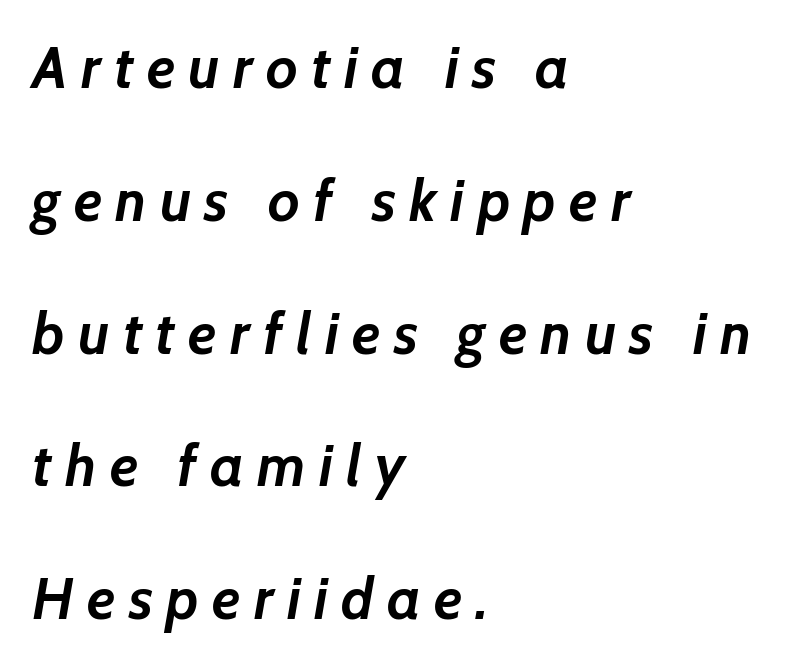
The image shows 58 px semibold type, italic (leaning right); set left-aligned, loose line spacing (2.29x), unusually wide letter spacing (+0.23 em), not underlined; low stroke contrast and a medium x-height.
